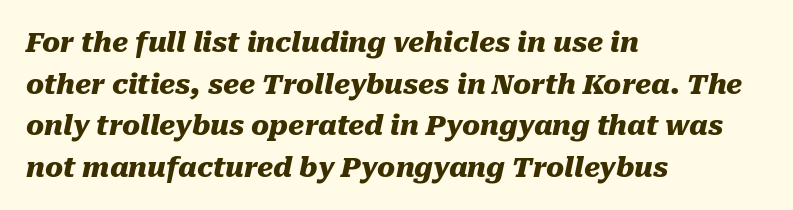
{"italic": "yes", "lean": "right", "slant_degrees": 10, "bold": "yes", "underline": "no", "align": "left", "line_spacing": "normal", "line_spacing_ratio": 1.54, "letter_spacing": "normal", "letter_spacing_em": 0.0, "glyph_px": 27}
